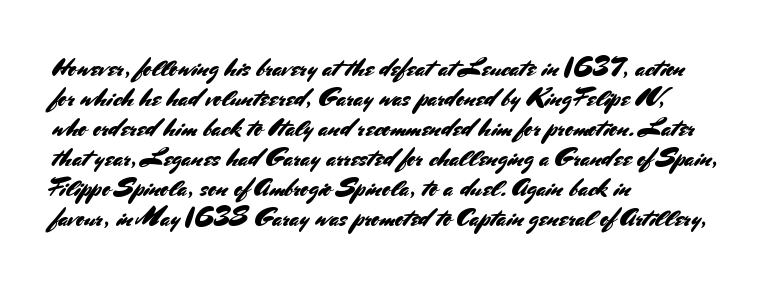
Only glyphs here, with clear space below each row. Does the copy run flush right? No — it runs flush left. The letters sit at their default tracking, neither squeezed nor spread.
